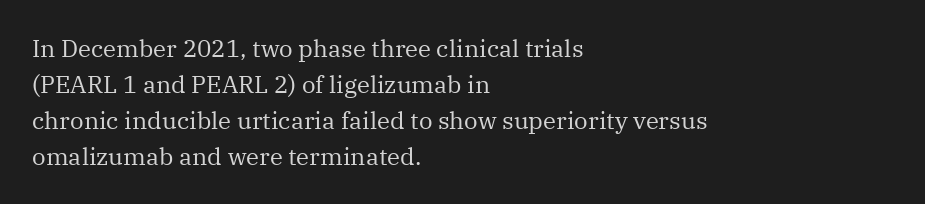
Q: Is the text bold? A: No.
Q: Is the text italic (slanted)? A: No, it is upright.
Q: Is the text underlined? A: No.
Q: How is the paragraph aligned? A: Left-aligned.
Q: Is the spacing between letters normal or unusually wide? A: Normal.
Q: Is the spacing between lines tight, normal or loose? A: Normal.
